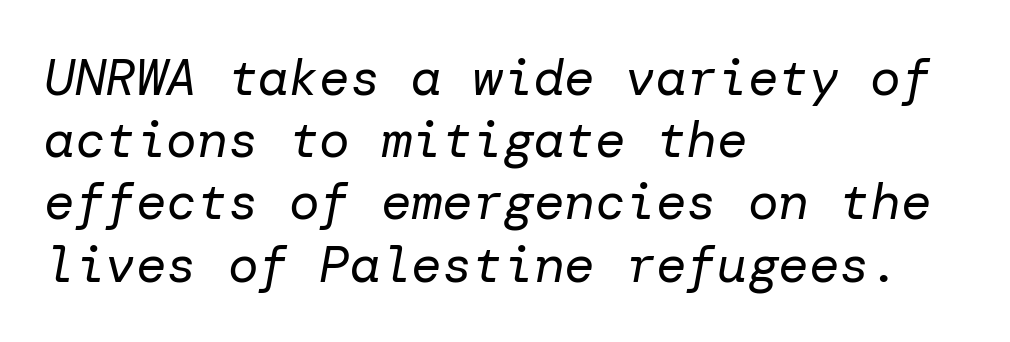
These lines keep a tight, regular rhythm from letter to letter. The specimen reads as italic at a glance. Is the type heavy? It reads as light-to-regular instead. Quick note: underline off.
